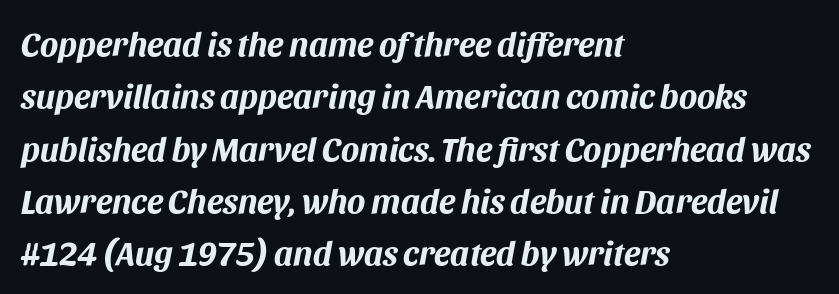
Q: Is the text bold? A: Yes.
Q: Is the text italic (slanted)? A: Yes, it leans right by about 11 degrees.
Q: Is the text underlined? A: No.
Q: How is the paragraph aligned? A: Left-aligned.
Q: Is the spacing between letters normal or unusually wide? A: Normal.
Q: Is the spacing between lines tight, normal or loose? A: Normal.
Q: Width (condensed, normal, or wide)? A: Normal.
Q: Stroke contrast? A: Medium.
Q: x-height? A: Large.
Q: Monospaced? A: No.
